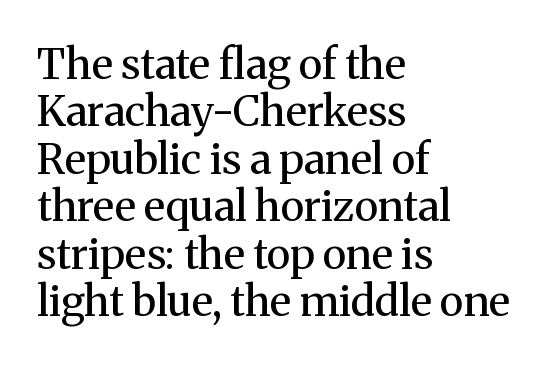
{"serif": "yes", "italic": "no", "bold": "no", "weight": "regular", "width": "normal", "stroke_contrast": "medium", "x_height": "medium", "monospaced": "no", "underline": "no", "align": "left", "line_spacing": "tight", "line_spacing_ratio": 1.13, "letter_spacing": "normal", "letter_spacing_em": 0.0, "glyph_px": 42}
